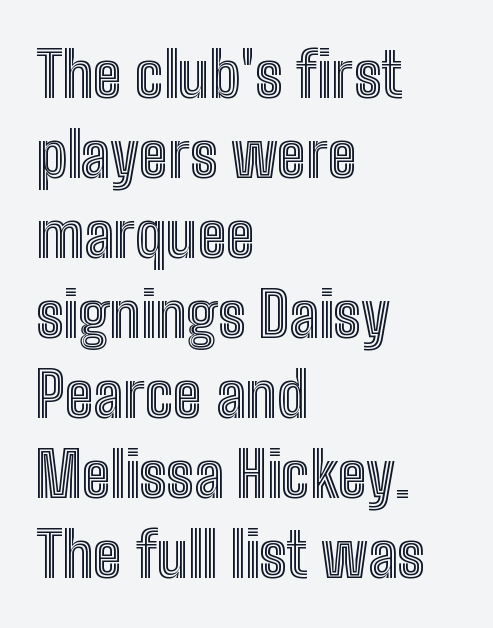
Q: Is the text italic (slanted)? A: No, it is upright.
Q: Is the text underlined? A: No.
Q: How is the paragraph aligned? A: Left-aligned.
Q: Is the spacing between letters normal or unusually wide? A: Normal.
Q: Is the spacing between lines tight, normal or loose? A: Normal.
Q: Width (condensed, normal, or wide)? A: Condensed.
Q: x-height? A: Medium.
Q: Monospaced? A: No.
